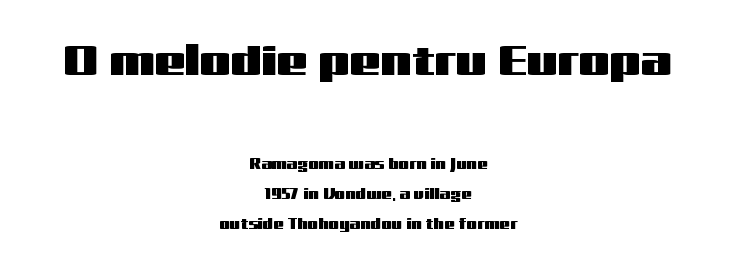
The image shows 44 px wide sans-serif type, upright; set centered, loose line spacing (2.03x), normal letter spacing, not underlined; the first (top) block is 2.93x larger; medium stroke contrast and a medium x-height.
